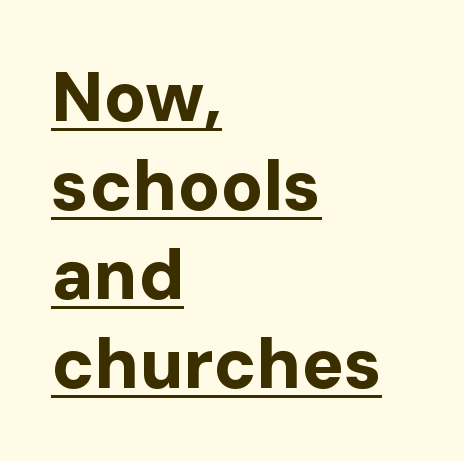
{"serif": "no", "italic": "no", "bold": "yes", "weight": "bold", "width": "normal", "stroke_contrast": "low", "x_height": "medium", "monospaced": "no", "underline": "yes", "align": "left", "line_spacing": "normal", "line_spacing_ratio": 1.27, "letter_spacing": "normal", "letter_spacing_em": 0.0, "glyph_px": 70}
